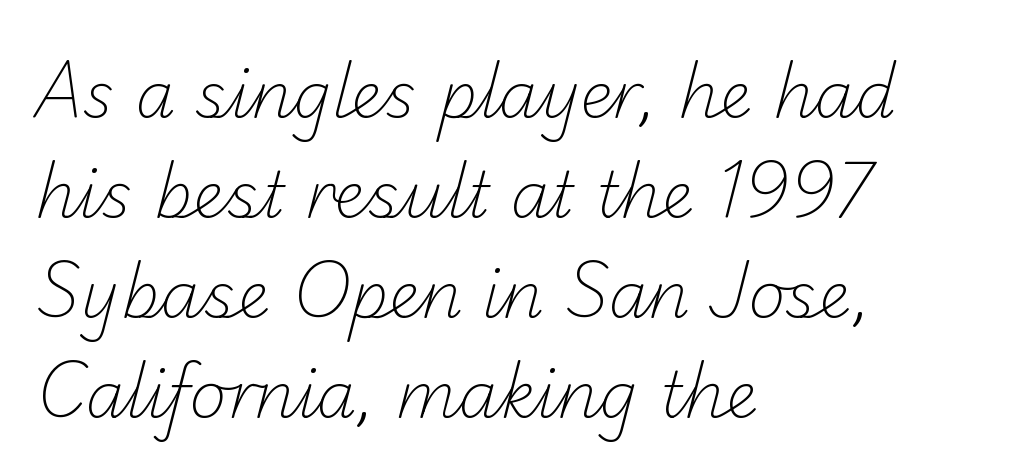
The image shows 64 px light sans-serif type; set left-aligned, normal line spacing (1.56x), normal letter spacing, not underlined; low stroke contrast and a small x-height.
